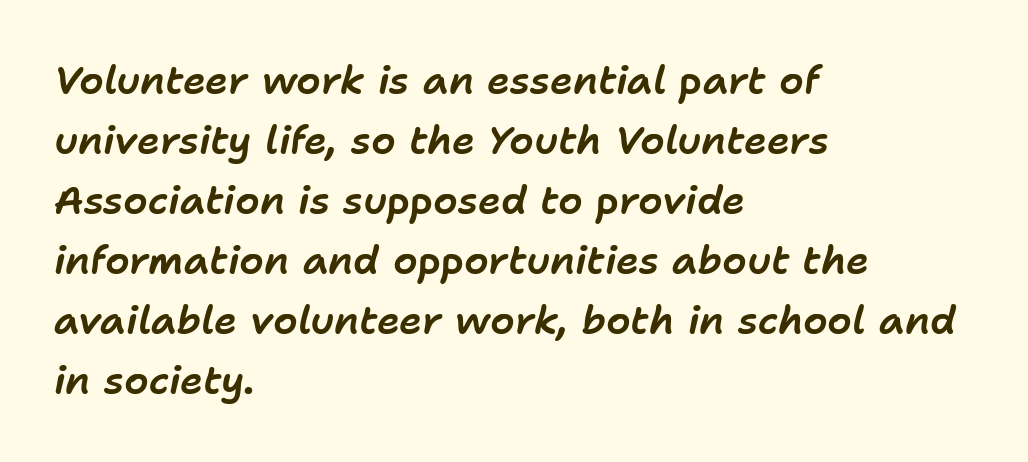
{"italic": "yes", "lean": "right", "slant_degrees": 11, "width": "normal", "stroke_contrast": "low", "x_height": "medium", "monospaced": "no", "underline": "no", "align": "left", "line_spacing": "normal", "line_spacing_ratio": 1.54, "letter_spacing": "normal", "letter_spacing_em": 0.0, "glyph_px": 39}
